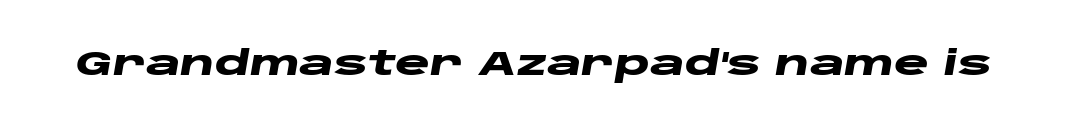
Q: Is the text bold? A: Yes.
Q: Is the text italic (slanted)? A: Yes, it leans right by about 10 degrees.
Q: Is the text underlined? A: No.
Q: Is the spacing between letters normal or unusually wide? A: Normal.
Q: Width (condensed, normal, or wide)? A: Wide.
Q: Stroke contrast? A: Low.
Q: x-height? A: Large.
Q: Monospaced? A: No.
